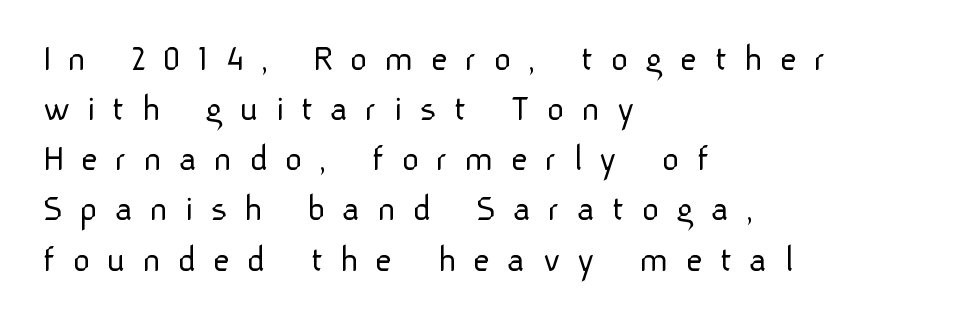
{"serif": "no", "italic": "no", "bold": "no", "weight": "light", "width": "normal", "stroke_contrast": "low", "x_height": "medium", "monospaced": "no", "underline": "no", "align": "left", "line_spacing": "normal", "line_spacing_ratio": 1.32, "letter_spacing": "wide", "letter_spacing_em": 0.44, "glyph_px": 38}
